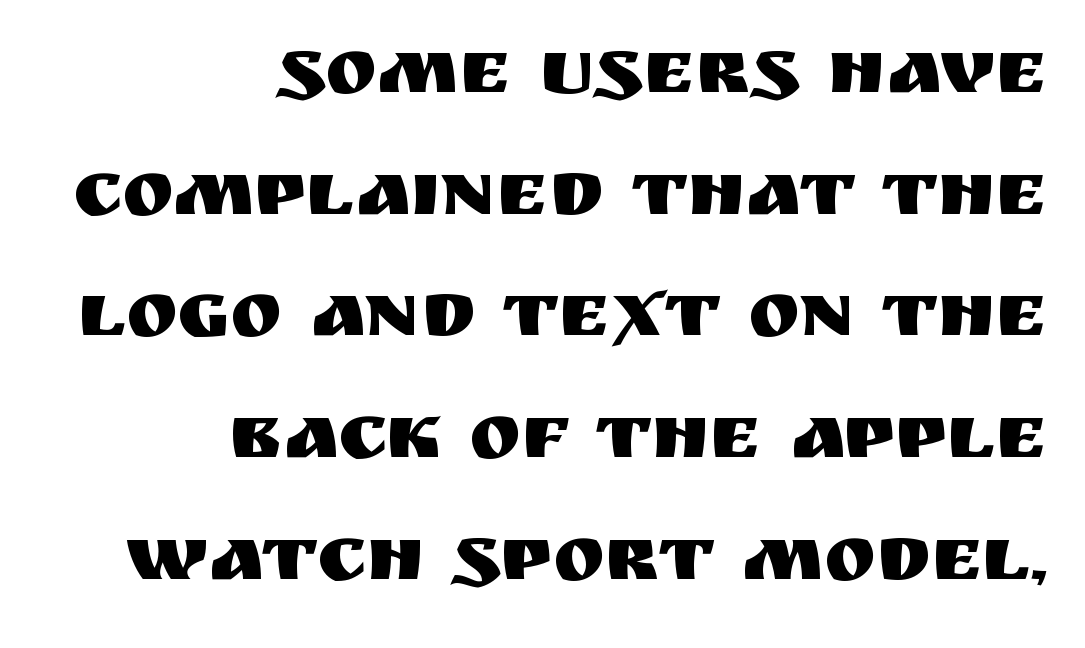
Q: Is the text italic (slanted)? A: No, it is upright.
Q: Is the typeface a serif or a sans-serif typeface? A: Sans-serif.
Q: Is the text underlined? A: No.
Q: How is the paragraph aligned? A: Right-aligned.
Q: Is the spacing between letters normal or unusually wide? A: Normal.
Q: Is the spacing between lines tight, normal or loose? A: Normal.
Q: Width (condensed, normal, or wide)? A: Normal.
Q: Stroke contrast? A: Medium.
Q: x-height? A: Large.
Q: Monospaced? A: No.
